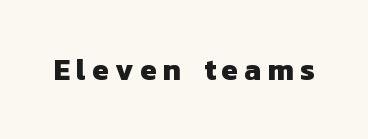
{"serif": "no", "bold": "yes", "weight": "heavy", "width": "normal", "stroke_contrast": "low", "x_height": "medium", "monospaced": "no", "underline": "no", "letter_spacing": "wide", "letter_spacing_em": 0.21, "glyph_px": 30}
